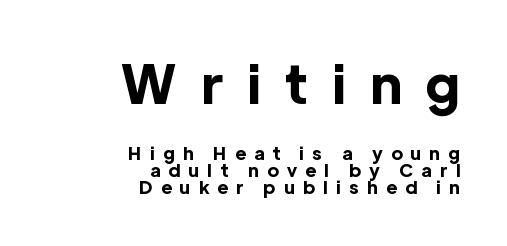
The setting favours the right margin, as signatures and pull-quotes sometimes do. Vertical spacing — tight. The space directly below the letters is spotless. The composition opens big and finishes small. Substantial extra tracking has been applied to these lines. Grotesque or geometric, the face here clearly has no serifs.
